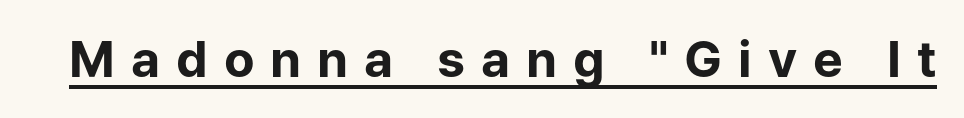
You can tell it's not italic because the verticals are truly vertical. The passage shown is underscored from start to finish. In terms of letterspacing, this is a distinctly airy, spread setting. In terms of weight, the rendering is a true, heavy bold. These lines are rendered in a variable-pitch font.
